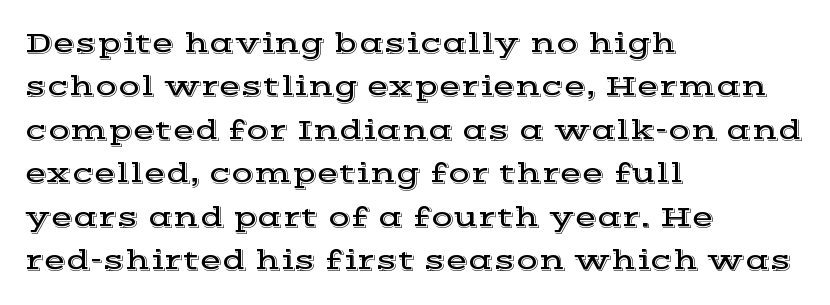
Rows of type keep a routine distance in the vertical direction. The text was rendered using a seriffed face with decorative stroke endings. One-word summary of the alignment: left. You could not count columns in this text — the font is proportionally spaced.
